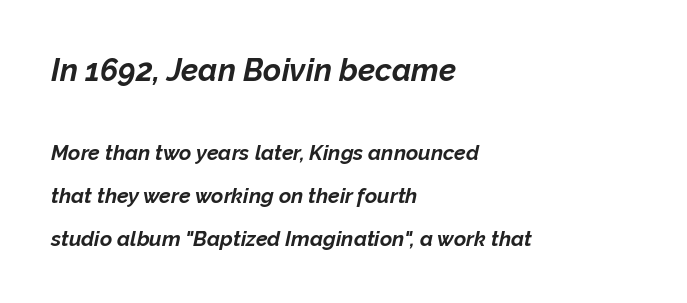
The image shows 31 px bold type, italic (leaning right); set left-aligned, loose line spacing (2.06x), normal letter spacing, not underlined; the first (top) block is 1.48x larger; low stroke contrast and a medium x-height.
